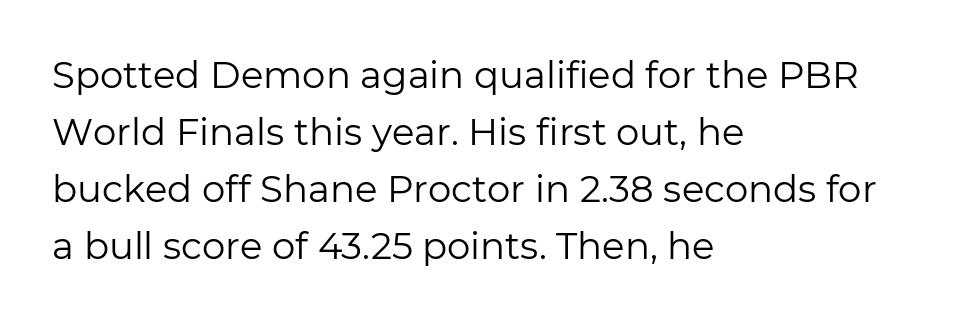
The type sits square on the baseline with zero lean. The letterforms sit shoulder to shoulder at normal distance. Honestly, the row spacing looks completely unremarkable. Letterform terminals end flat and unadorned throughout the passage. The font is comparable to plain body text, perhaps lighter. The area under the type is left untouched.
